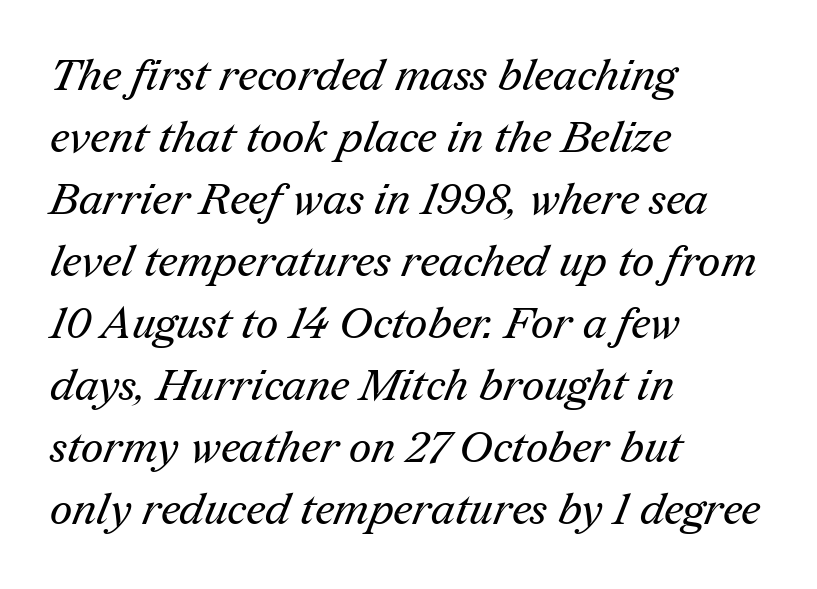
Q: Is the text bold? A: No.
Q: Is the typeface a serif or a sans-serif typeface? A: Serif.
Q: Is the text underlined? A: No.
Q: How is the paragraph aligned? A: Left-aligned.
Q: Is the spacing between letters normal or unusually wide? A: Normal.
Q: Is the spacing between lines tight, normal or loose? A: Normal.
Q: Width (condensed, normal, or wide)? A: Normal.
Q: Stroke contrast? A: Medium.
Q: x-height? A: Medium.
Q: Monospaced? A: No.
